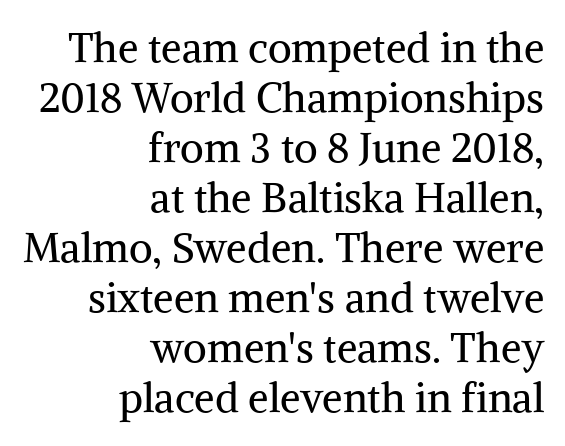
Q: Is the text bold? A: No.
Q: Is the text italic (slanted)? A: No, it is upright.
Q: Is the typeface a serif or a sans-serif typeface? A: Serif.
Q: Is the text underlined? A: No.
Q: How is the paragraph aligned? A: Right-aligned.
Q: Is the spacing between letters normal or unusually wide? A: Normal.
Q: Width (condensed, normal, or wide)? A: Normal.
Q: Stroke contrast? A: Medium.
Q: x-height? A: Medium.
Q: Monospaced? A: No.
